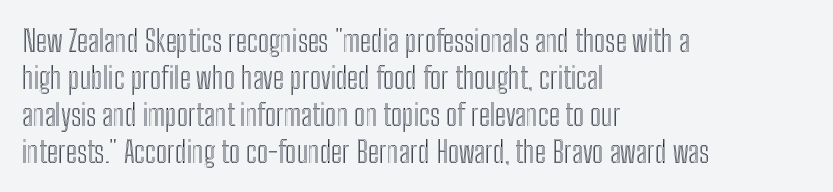
Q: Is the text italic (slanted)? A: No, it is upright.
Q: Is the text underlined? A: No.
Q: How is the paragraph aligned? A: Left-aligned.
Q: Is the spacing between letters normal or unusually wide? A: Normal.
Q: Width (condensed, normal, or wide)? A: Condensed.
Q: x-height? A: Medium.
Q: Monospaced? A: No.
